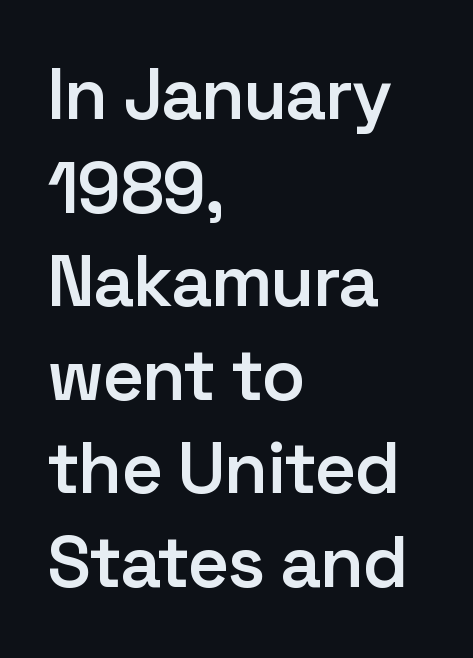
What weight is shown? A semibold, between regular and bold. Characters remain perfectly vertical along every line. The face used here is proportionally spaced, like ordinary book or web type. The text was rendered using a sans face with plain stroke endings. The text block is weighted toward the left margin, trailing off unevenly rightward.
